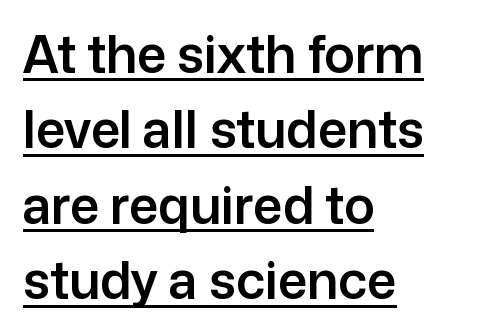
Q: Is the text italic (slanted)? A: No, it is upright.
Q: Is the typeface a serif or a sans-serif typeface? A: Sans-serif.
Q: Is the text underlined? A: Yes.
Q: How is the paragraph aligned? A: Left-aligned.
Q: Is the spacing between letters normal or unusually wide? A: Normal.
Q: Is the spacing between lines tight, normal or loose? A: Normal.
Q: Width (condensed, normal, or wide)? A: Normal.
Q: Stroke contrast? A: Low.
Q: x-height? A: Medium.
Q: Monospaced? A: No.
